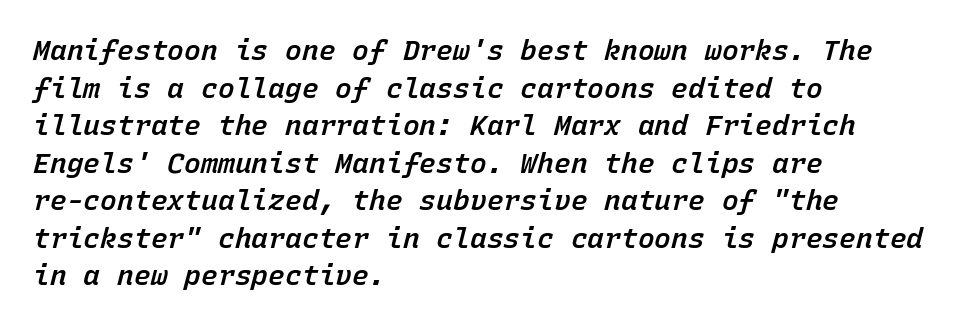
Has an underline been added? It has not. Line spacing here is normal. Nothing unusual about the tracking: characters are spaced as the font intends. A classic flush-left, rag-right setting is used for this passage. This is moderately heavy type, rendered in semibold.
